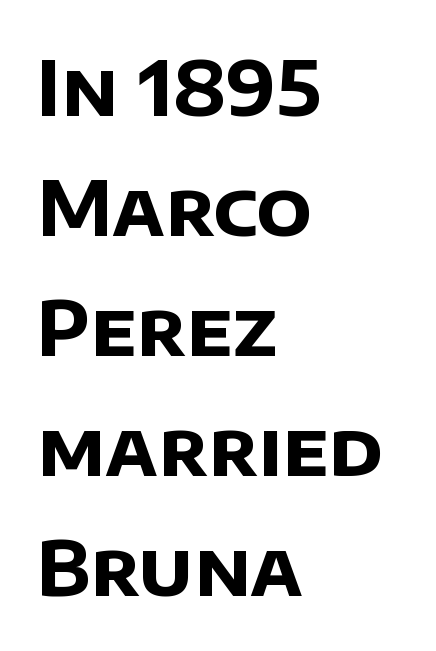
{"serif": "no", "bold": "yes", "weight": "bold", "width": "normal", "stroke_contrast": "low", "x_height": "large", "monospaced": "no", "underline": "no", "align": "left", "line_spacing": "normal", "line_spacing_ratio": 1.58, "letter_spacing": "normal", "letter_spacing_em": 0.0, "glyph_px": 76}
